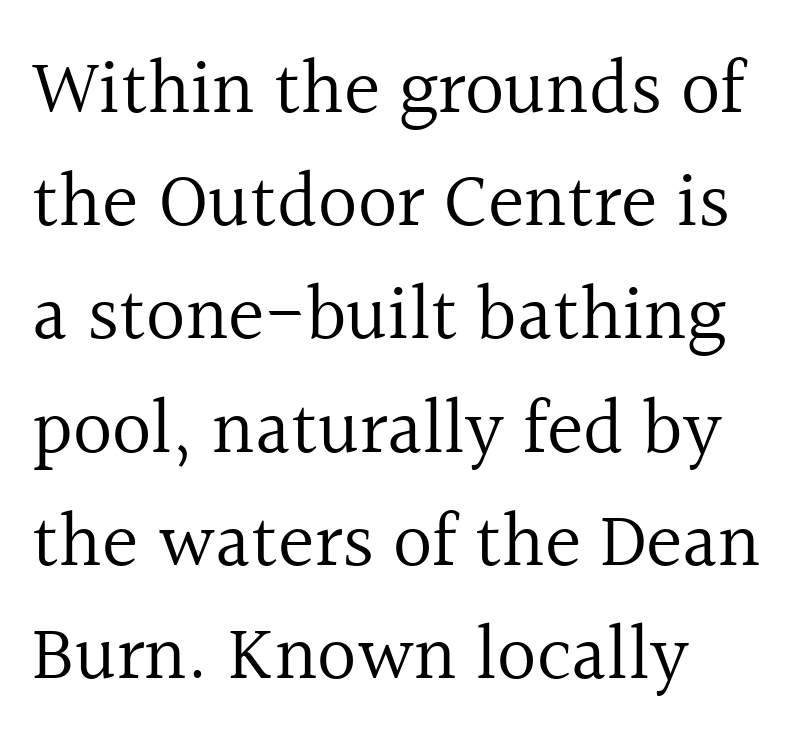
The rendering uses natural spacing where letterforms have individual widths. Each row of text sits above clean, open space. The type family on display is of the serif kind. Weight: regular or lighter. You can tell it's not italic because the verticals are truly vertical.
